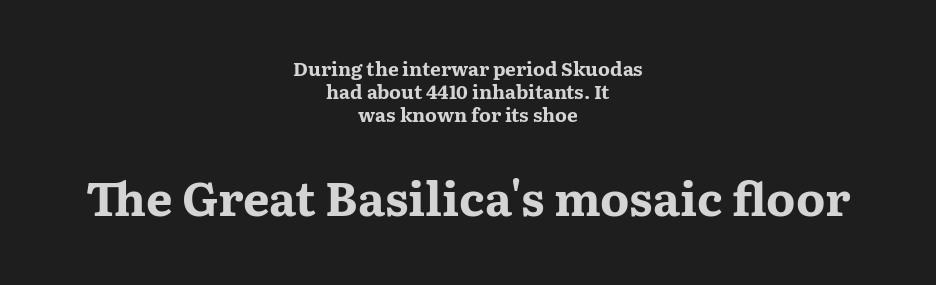
{"serif": "yes", "italic": "no", "bold": "yes", "weight": "bold", "width": "wide", "stroke_contrast": "medium", "x_height": "medium", "monospaced": "no", "underline": "no", "align": "center", "line_spacing_ratio": 1.22, "letter_spacing": "normal", "letter_spacing_em": 0.0, "larger_block": "second", "size_ratio": 2.47, "glyph_px": 47}
